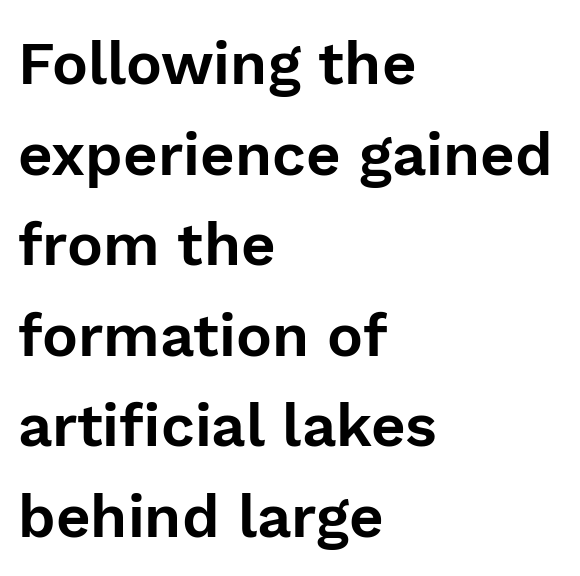
Q: Is the text italic (slanted)? A: No, it is upright.
Q: Is the typeface a serif or a sans-serif typeface? A: Sans-serif.
Q: Is the text underlined? A: No.
Q: How is the paragraph aligned? A: Left-aligned.
Q: Is the spacing between letters normal or unusually wide? A: Normal.
Q: Is the spacing between lines tight, normal or loose? A: Normal.
Q: Width (condensed, normal, or wide)? A: Normal.
Q: Stroke contrast? A: Low.
Q: x-height? A: Medium.
Q: Monospaced? A: No.
